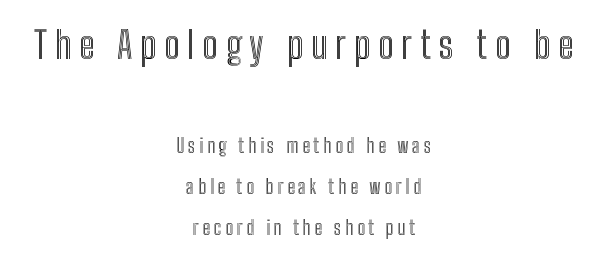
The image shows 38 px condensed type, upright; set centered, loose line spacing (2.17x), unusually wide letter spacing (+0.2 em), not underlined; the first (top) block is 2.0x larger; a medium x-height.
